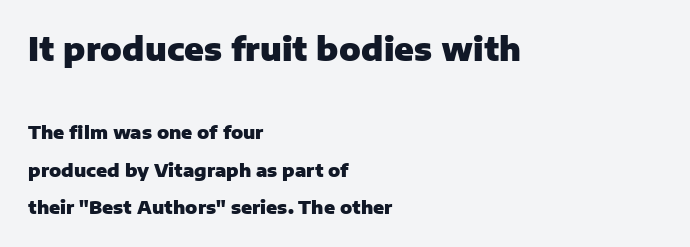
{"serif": "no", "italic": "no", "bold": "yes", "weight": "heavy", "width": "normal", "stroke_contrast": "low", "x_height": "medium", "monospaced": "no", "underline": "no", "align": "left", "line_spacing": "loose", "line_spacing_ratio": 2.08, "letter_spacing": "normal", "letter_spacing_em": 0.0, "larger_block": "first", "size_ratio": 1.78, "glyph_px": 32}
